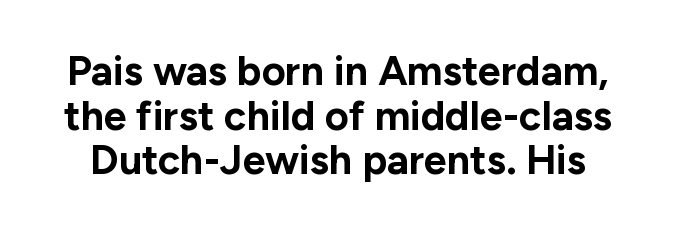
Q: Is the text bold? A: Yes.
Q: Is the text italic (slanted)? A: No, it is upright.
Q: Is the typeface a serif or a sans-serif typeface? A: Sans-serif.
Q: Is the text underlined? A: No.
Q: Is the spacing between letters normal or unusually wide? A: Normal.
Q: Is the spacing between lines tight, normal or loose? A: Tight.
Q: Width (condensed, normal, or wide)? A: Normal.
Q: Stroke contrast? A: Low.
Q: x-height? A: Medium.
Q: Monospaced? A: No.
